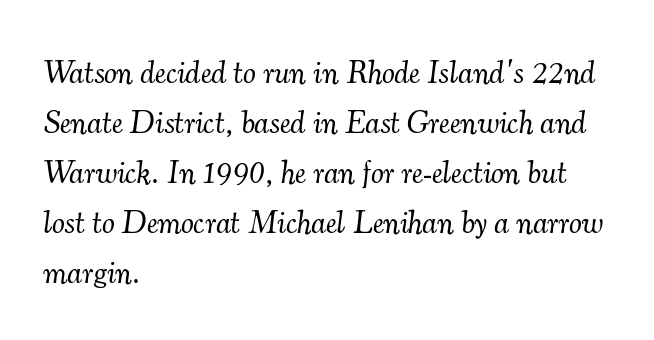
{"serif": "yes", "italic": "yes", "lean": "right", "slant_degrees": 7, "bold": "no", "weight": "light", "width": "normal", "stroke_contrast": "medium", "x_height": "small", "monospaced": "no", "underline": "no", "align": "left", "line_spacing": "normal", "line_spacing_ratio": 1.56, "letter_spacing": "normal", "letter_spacing_em": 0.0, "glyph_px": 32}
